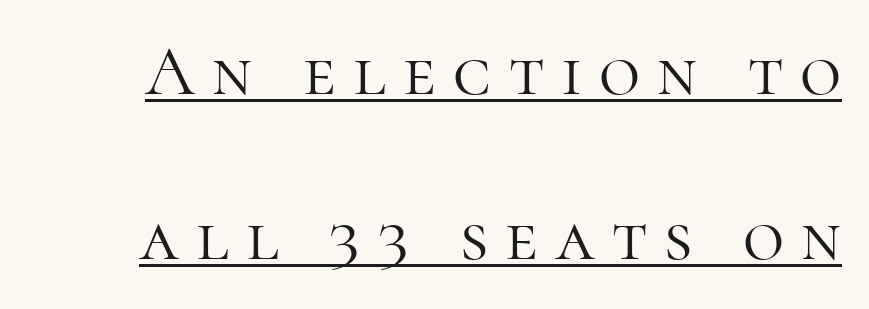
The image shows 71 px light serif type, upright; set loose line spacing (2.33x), unusually wide letter spacing (+0.24 em), underlined; high stroke contrast and a medium x-height.
